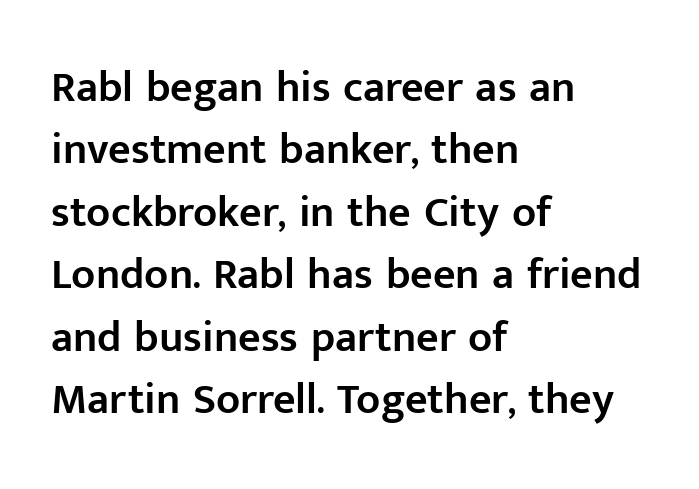
{"serif": "no", "italic": "no", "bold": "semi", "weight": "semibold", "width": "normal", "stroke_contrast": "low", "x_height": "medium", "monospaced": "no", "underline": "no", "align": "left", "line_spacing": "normal", "line_spacing_ratio": 1.42, "letter_spacing": "normal", "letter_spacing_em": 0.0, "glyph_px": 44}
